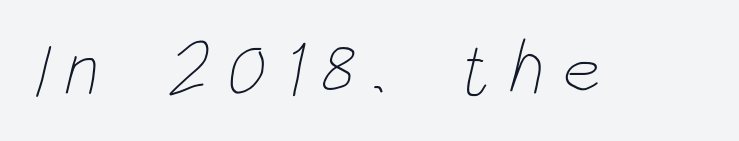
The image shows 75 px thin, condensed type; set unusually wide letter spacing (+0.24 em), not underlined; low stroke contrast and a large x-height.
